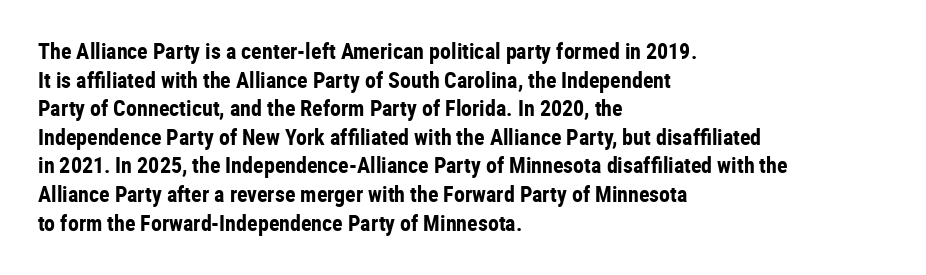
Teacher's note: observe the even left margin — that is flush-left alignment. You can tell it's not italic because the verticals are truly vertical. Words float on clear page, feet unadorned. The letterforms sit shoulder to shoulder at normal distance.
